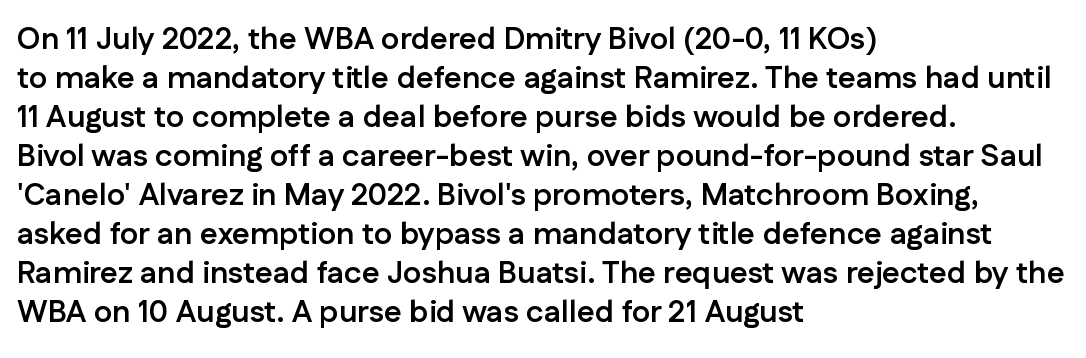
The image shows 31 px semibold sans-serif type, upright; set left-aligned, normal line spacing (1.26x), normal letter spacing, not underlined; low stroke contrast and a medium x-height.
